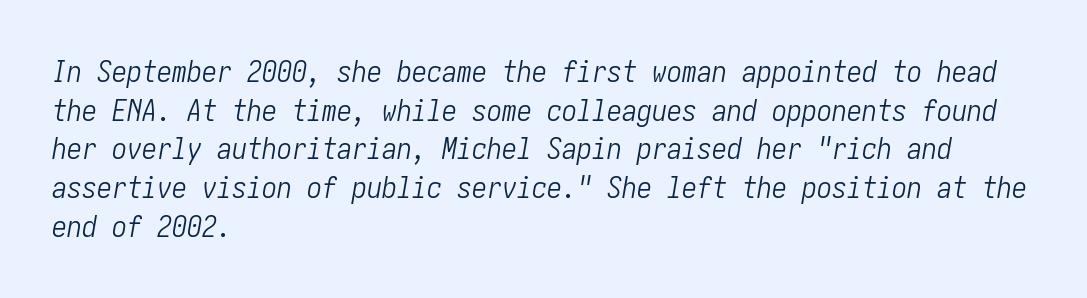
Heaviness? Minimal to ordinary, like unemphasized prose. Typeset ragged right — the left edge is the straight one. Italic? Definitely — the glyphs are oblique. Is the letter spacing exaggerated? No — it looks like the ordinary default. Check under the words: just untouched page. Regarding leading, the lines here are spaced in the standard way.
